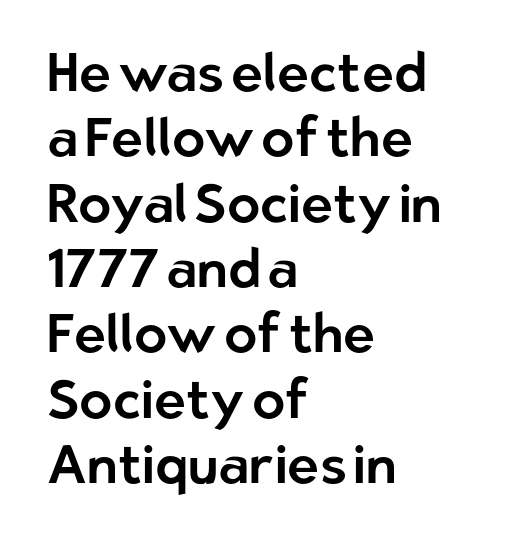
The image shows 54 px sans-serif type, upright; set left-aligned, line spacing 1.21x, normal letter spacing, not underlined; low stroke contrast and a medium x-height.
